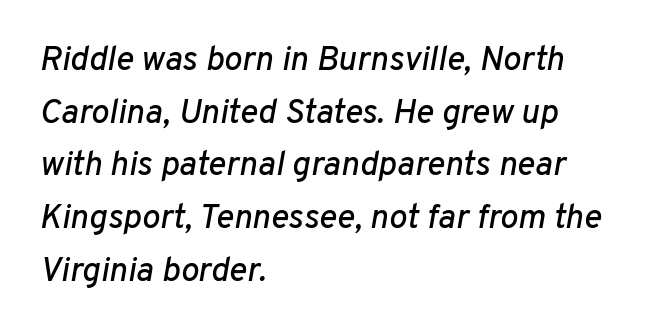
Q: Is the text italic (slanted)? A: Yes, it leans right by about 10 degrees.
Q: Is the text underlined? A: No.
Q: How is the paragraph aligned? A: Left-aligned.
Q: Is the spacing between letters normal or unusually wide? A: Normal.
Q: Is the spacing between lines tight, normal or loose? A: Normal.
Q: Width (condensed, normal, or wide)? A: Normal.
Q: Stroke contrast? A: Low.
Q: x-height? A: Medium.
Q: Monospaced? A: No.
